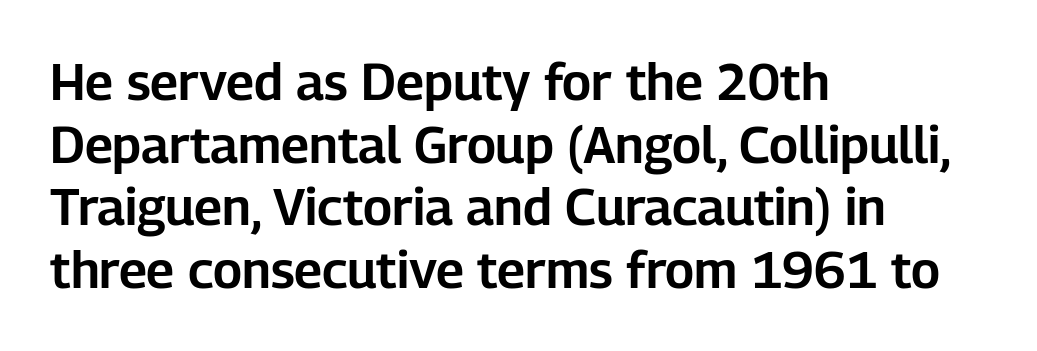
{"serif": "no", "italic": "no", "width": "normal", "stroke_contrast": "low", "x_height": "medium", "monospaced": "no", "underline": "no", "align": "left", "line_spacing_ratio": 1.23, "letter_spacing": "normal", "letter_spacing_em": 0.0, "glyph_px": 51}
